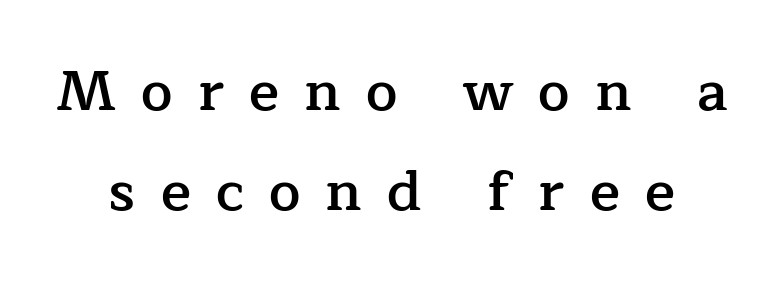
Each row of text sits above clean, open space. Each glyph is drawn with semibold strokes, heavier than normal yet not fully bold. Is this a sans? No — the strokes have serifs. Substantial extra tracking has been applied to these lines. The rendering uses natural spacing where letterforms have individual widths.
